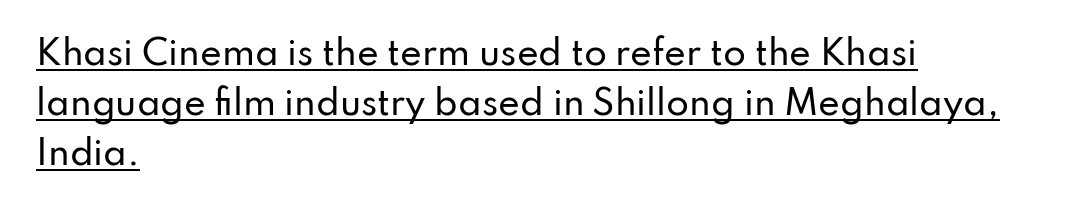
The image shows 33 px sans-serif type, upright; set left-aligned, normal line spacing (1.52x), normal letter spacing, underlined; low stroke contrast and a small x-height.
